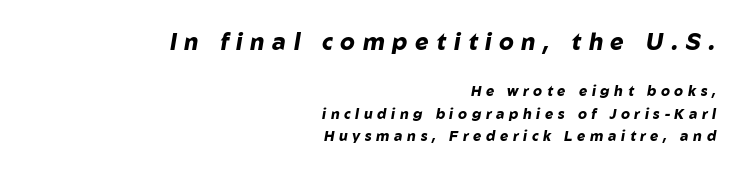
Q: Is the text bold? A: Yes.
Q: Is the text italic (slanted)? A: Yes, it leans right by about 10 degrees.
Q: Is the text underlined? A: No.
Q: How is the paragraph aligned? A: Right-aligned.
Q: Is the spacing between letters normal or unusually wide? A: Unusually wide.
Q: Is the spacing between lines tight, normal or loose? A: Normal.
Q: Which block of text is set in a larger size, the first (top) or the second (bottom)? A: The first (top) one.
